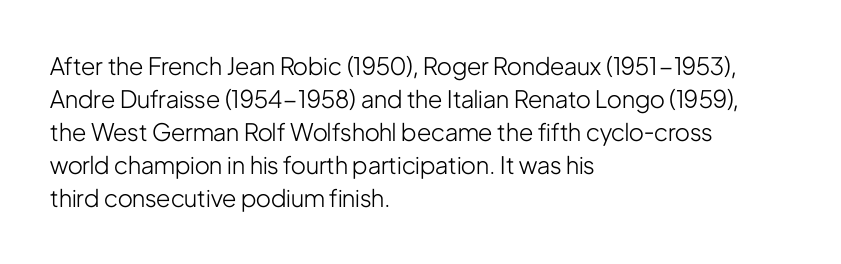
{"italic": "no", "bold": "no", "underline": "no", "align": "left", "line_spacing": "normal", "line_spacing_ratio": 1.38, "letter_spacing": "normal", "letter_spacing_em": 0.0, "glyph_px": 24}
